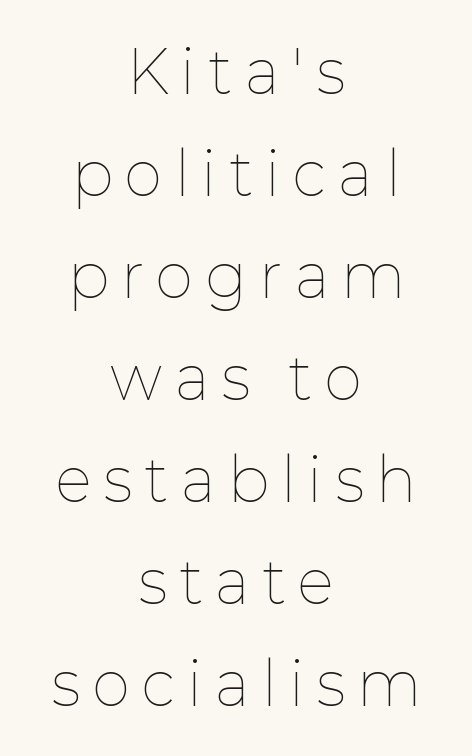
The image shows 58 px thin type, upright; set centered, line spacing 1.76x, unusually wide letter spacing (+0.23 em), not underlined; low stroke contrast and a medium x-height.
